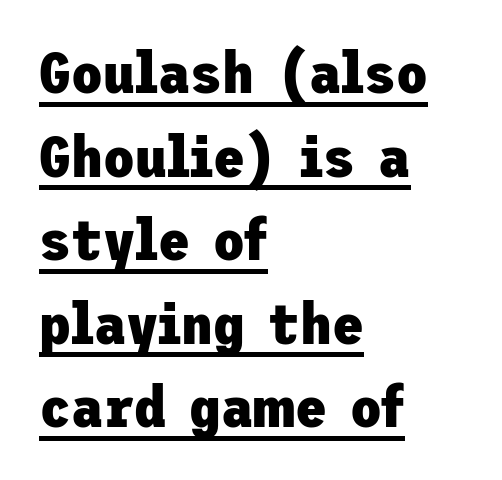
{"serif": "no", "italic": "no", "bold": "yes", "weight": "heavy", "width": "normal", "stroke_contrast": "low", "x_height": "medium", "underline": "yes", "align": "left", "line_spacing": "normal", "line_spacing_ratio": 1.44, "letter_spacing": "normal", "letter_spacing_em": 0.0, "glyph_px": 58}
